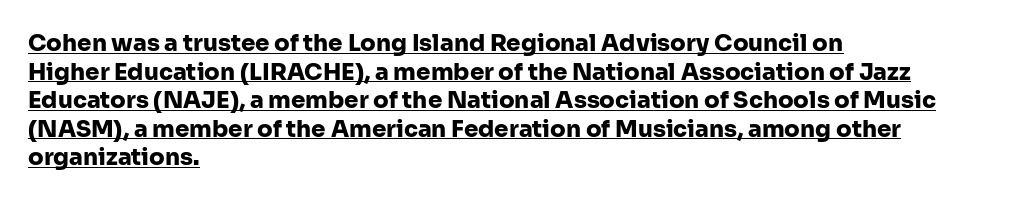
The image shows 23 px bold type, upright; set left-aligned, line spacing 1.24x, normal letter spacing, underlined.
